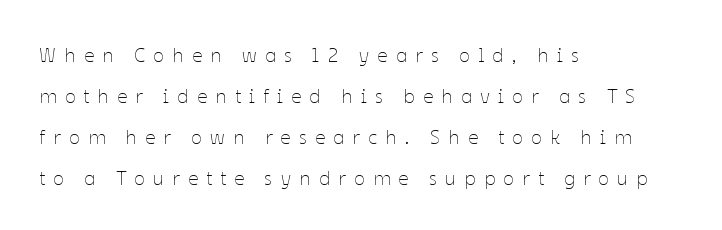
The image shows 20 px text type, upright; set left-aligned, loose line spacing (2.05x), unusually wide letter spacing (+0.41 em), not underlined.
